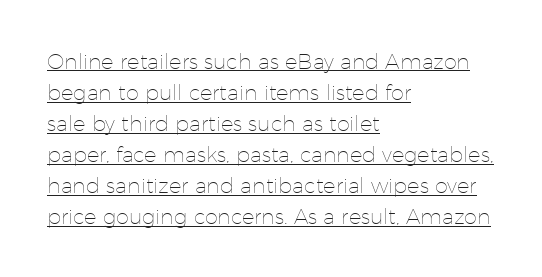
Q: Is the text bold? A: No.
Q: Is the text italic (slanted)? A: No, it is upright.
Q: Is the text underlined? A: Yes.
Q: How is the paragraph aligned? A: Left-aligned.
Q: Is the spacing between letters normal or unusually wide? A: Normal.
Q: Is the spacing between lines tight, normal or loose? A: Normal.
